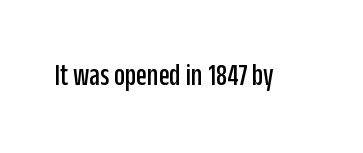
Q: Is the text italic (slanted)? A: No, it is upright.
Q: Is the typeface a serif or a sans-serif typeface? A: Sans-serif.
Q: Is the text underlined? A: No.
Q: Is the spacing between letters normal or unusually wide? A: Normal.
Q: Width (condensed, normal, or wide)? A: Condensed.
Q: Stroke contrast? A: Low.
Q: x-height? A: Large.
Q: Monospaced? A: No.
